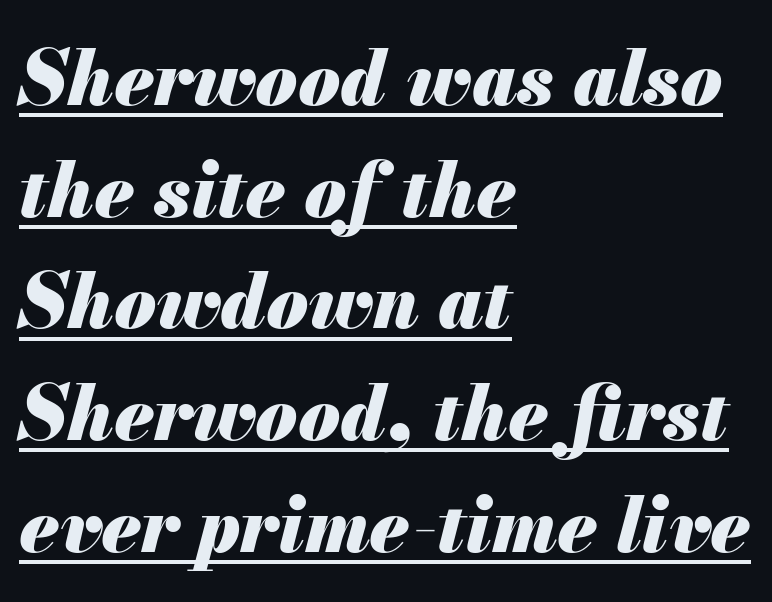
The image shows 76 px heavy type, italic (leaning right); set left-aligned, normal line spacing (1.47x), normal letter spacing, underlined; medium stroke contrast and a small x-height.
